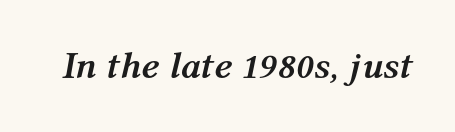
Style check: oblique. The glyphs have the mass of a bold cut. Think of a printed novel: that variable character pitch is what you see here. Just letters on the line, the space beneath them empty. Look at the tracking — it's just the regular setting, nothing added.
